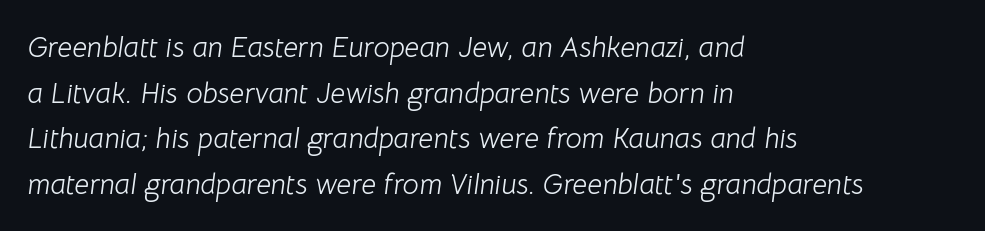
{"italic": "yes", "lean": "right", "slant_degrees": 8, "bold": "no", "weight": "light", "width": "normal", "stroke_contrast": "low", "x_height": "medium", "monospaced": "no", "underline": "no", "align": "left", "line_spacing": "normal", "line_spacing_ratio": 1.57, "letter_spacing": "normal", "letter_spacing_em": 0.0, "glyph_px": 29}
